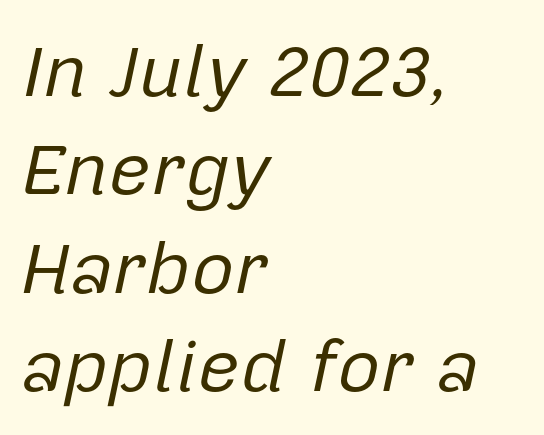
Bare-footed words on every line. Typeset ragged right — the left edge is the straight one. Quick note: interline space is typical. Is the type slanted? Yes — the strokes lean at a clear angle. The weight tops out at a normal text grade.
